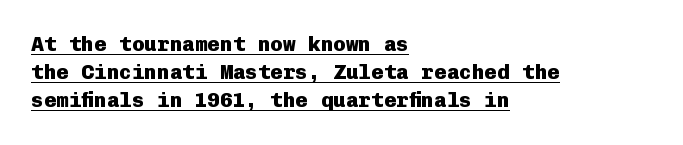
Which margin do the lines hug? The left one — the right edge is uneven. Style check: upright. I'd describe the lettering as bold — thick and assertive. The leading is moderate, giving the passage an even texture.
